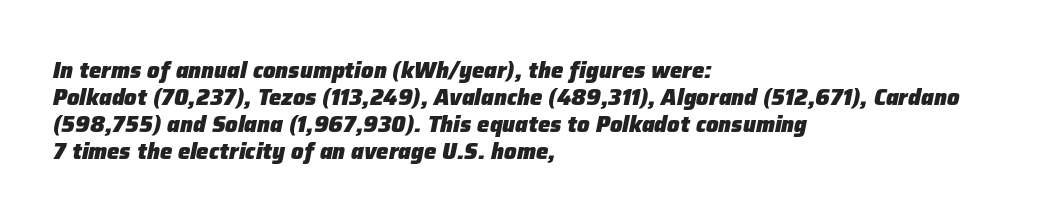
Quick note: italic. Honestly, there is no underline to notice here at all. The tracking reads as untouched default to a designer's eye. Students, this is bold: see how much ink each stroke carries. Is the block centered? No — it sits flush against the left margin.
